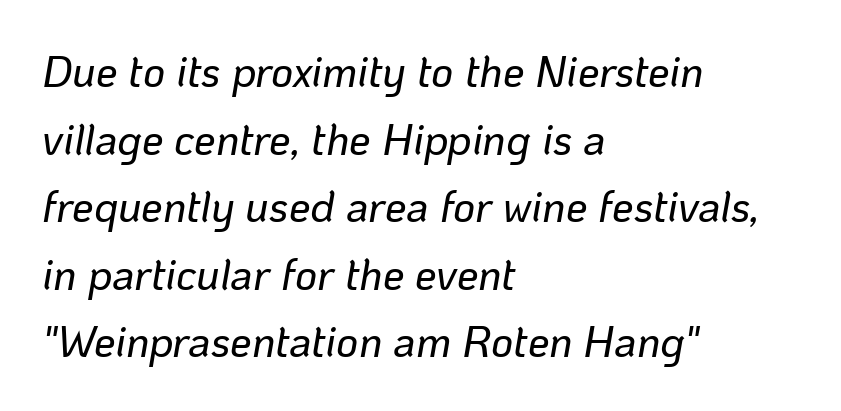
The image shows 43 px text type, italic (leaning right); set left-aligned, normal line spacing (1.57x), normal letter spacing, not underlined; low stroke contrast and a medium x-height.
